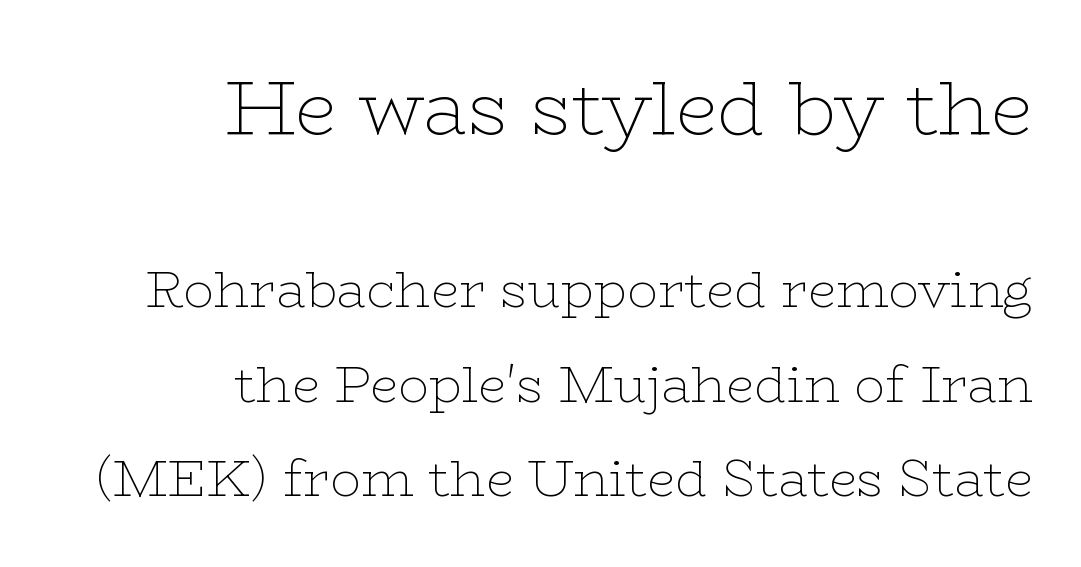
Q: Is the text bold? A: No.
Q: Is the text italic (slanted)? A: No, it is upright.
Q: Is the typeface a serif or a sans-serif typeface? A: Serif.
Q: Is the text underlined? A: No.
Q: How is the paragraph aligned? A: Right-aligned.
Q: Is the spacing between letters normal or unusually wide? A: Normal.
Q: Which block of text is set in a larger size, the first (top) or the second (bottom)? A: The first (top) one.
Q: Width (condensed, normal, or wide)? A: Wide.
Q: Stroke contrast? A: Low.
Q: x-height? A: Medium.
Q: Monospaced? A: No.
